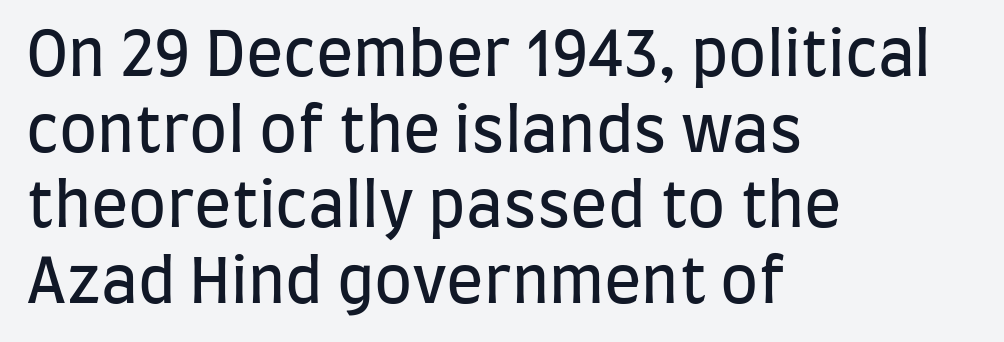
Q: Is the text bold? A: No.
Q: Is the text italic (slanted)? A: No, it is upright.
Q: Is the typeface a serif or a sans-serif typeface? A: Sans-serif.
Q: Is the text underlined? A: No.
Q: How is the paragraph aligned? A: Left-aligned.
Q: Is the spacing between letters normal or unusually wide? A: Normal.
Q: Width (condensed, normal, or wide)? A: Condensed.
Q: Stroke contrast? A: Low.
Q: x-height? A: Large.
Q: Monospaced? A: No.
